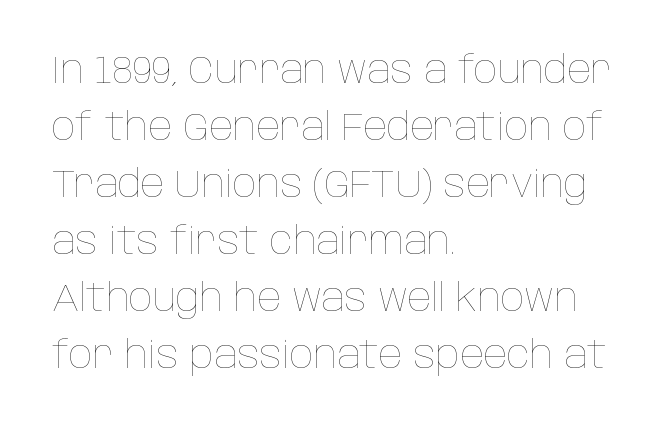
{"italic": "no", "bold": "no", "weight": "thin", "width": "condensed", "stroke_contrast": "low", "x_height": "large", "monospaced": "no", "underline": "no", "align": "left", "line_spacing": "normal", "line_spacing_ratio": 1.46, "letter_spacing": "normal", "letter_spacing_em": 0.0, "glyph_px": 39}
